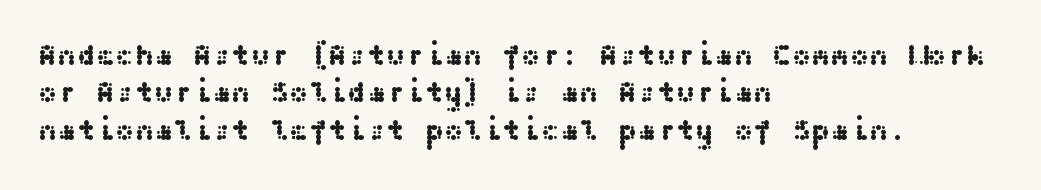
{"serif": "no", "italic": "no", "width": "wide", "stroke_contrast": "medium", "x_height": "medium", "underline": "no", "align": "left", "line_spacing": "normal", "line_spacing_ratio": 1.29, "letter_spacing": "normal", "letter_spacing_em": 0.0, "glyph_px": 29}
